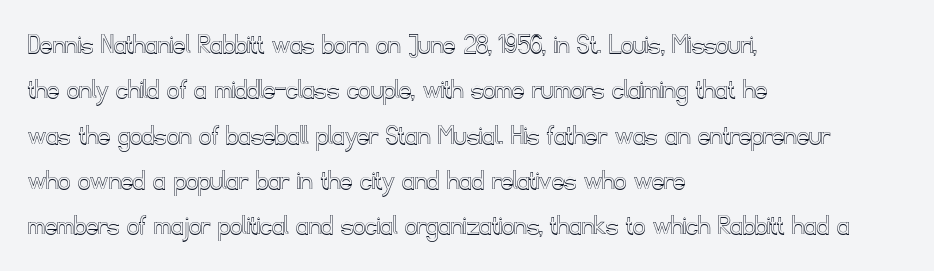
If you drew a ruler down the left edge, every line would touch it. In terms of letterspacing, this is plain default setting. Varying glyph widths throughout — classic text-font behaviour. This is roman type, the default non-slanted kind. Lines of text with bare space underneath. Normally led — the rows are evenly, conventionally spaced.
